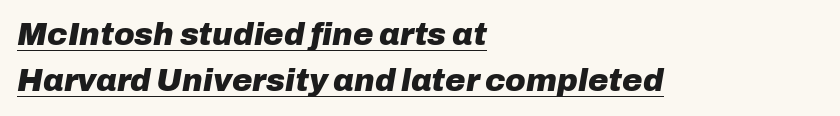
The image shows 31 px heavy type, italic (leaning right); set left-aligned, normal line spacing (1.49x), normal letter spacing, underlined; low stroke contrast and a medium x-height.
